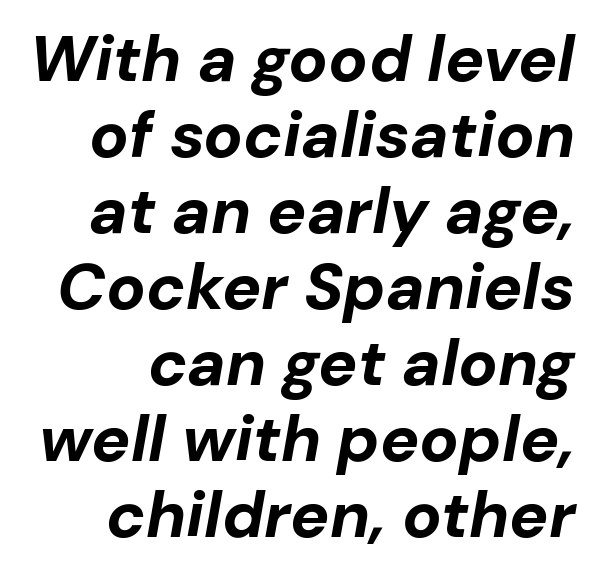
Q: Is the text bold? A: Yes.
Q: Is the text italic (slanted)? A: Yes, it leans right by about 10 degrees.
Q: Is the text underlined? A: No.
Q: How is the paragraph aligned? A: Right-aligned.
Q: Is the spacing between letters normal or unusually wide? A: Normal.
Q: Width (condensed, normal, or wide)? A: Normal.
Q: Stroke contrast? A: Low.
Q: x-height? A: Medium.
Q: Monospaced? A: No.
